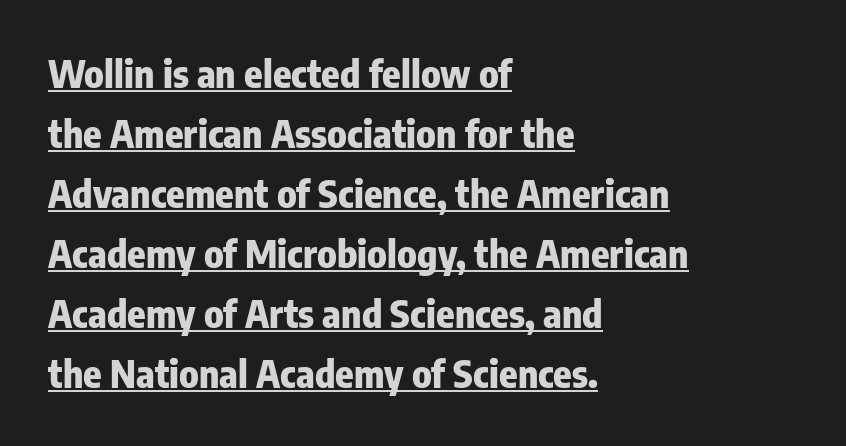
Q: Is the text bold? A: Yes.
Q: Is the text italic (slanted)? A: No, it is upright.
Q: Is the typeface a serif or a sans-serif typeface? A: Sans-serif.
Q: Is the text underlined? A: Yes.
Q: How is the paragraph aligned? A: Left-aligned.
Q: Is the spacing between letters normal or unusually wide? A: Normal.
Q: Is the spacing between lines tight, normal or loose? A: Normal.
Q: Width (condensed, normal, or wide)? A: Condensed.
Q: Stroke contrast? A: Low.
Q: x-height? A: Medium.
Q: Monospaced? A: No.
